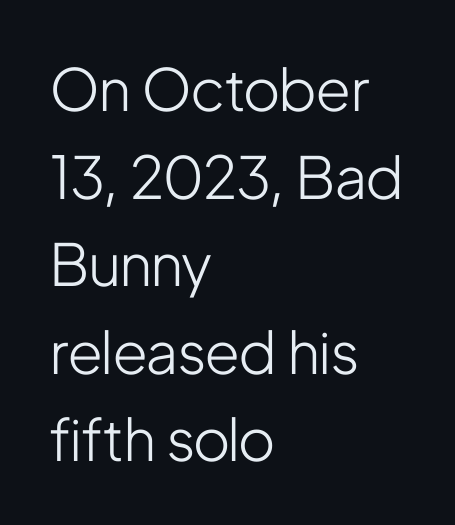
{"serif": "no", "italic": "no", "bold": "no", "weight": "light", "width": "condensed", "stroke_contrast": "low", "x_height": "medium", "monospaced": "no", "underline": "no", "align": "left", "line_spacing": "normal", "line_spacing_ratio": 1.51, "letter_spacing": "normal", "letter_spacing_em": 0.0, "glyph_px": 58}
